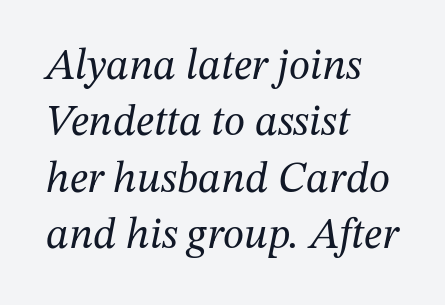
{"serif": "yes", "italic": "yes", "lean": "right", "slant_degrees": 12, "bold": "no", "weight": "regular", "width": "normal", "stroke_contrast": "medium", "x_height": "medium", "monospaced": "no", "underline": "no", "align": "left", "line_spacing": "normal", "line_spacing_ratio": 1.31, "letter_spacing": "normal", "letter_spacing_em": 0.0, "glyph_px": 43}
